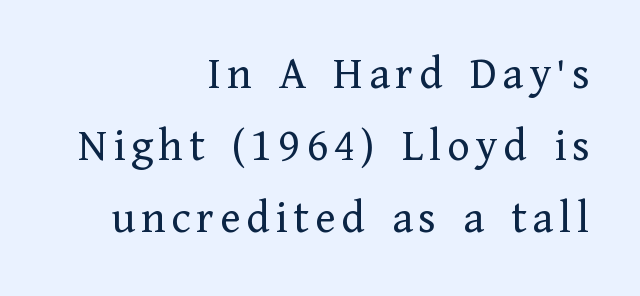
{"serif": "yes", "italic": "no", "bold": "no", "weight": "regular", "width": "normal", "stroke_contrast": "low", "x_height": "medium", "monospaced": "no", "underline": "no", "align": "right", "line_spacing": "normal", "line_spacing_ratio": 1.53, "glyph_px": 47}
